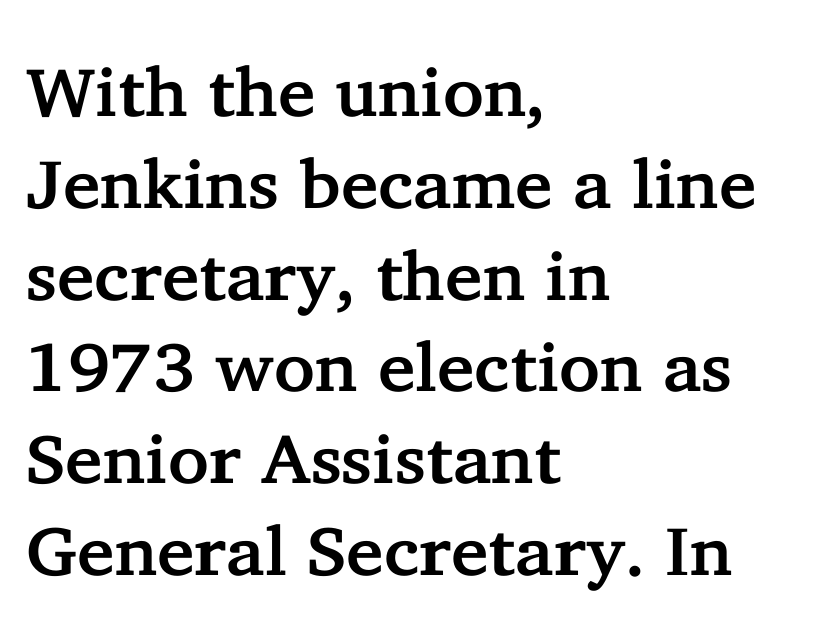
The rendering anchors every line to the left-hand side. This is serif lettering, the kind often seen in printed books. The space directly below the letters is spotless. Is this a fixed-width face? No — the glyphs have proportional, varying widths. Quick note: interline space is typical. Is there any slant? The stems are plumb.
